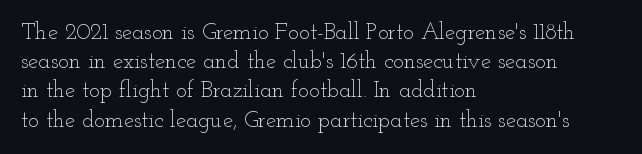
{"italic": "no", "bold": "no", "underline": "no", "align": "left", "line_spacing": "normal", "line_spacing_ratio": 1.27, "letter_spacing": "normal", "letter_spacing_em": 0.0, "glyph_px": 23}
